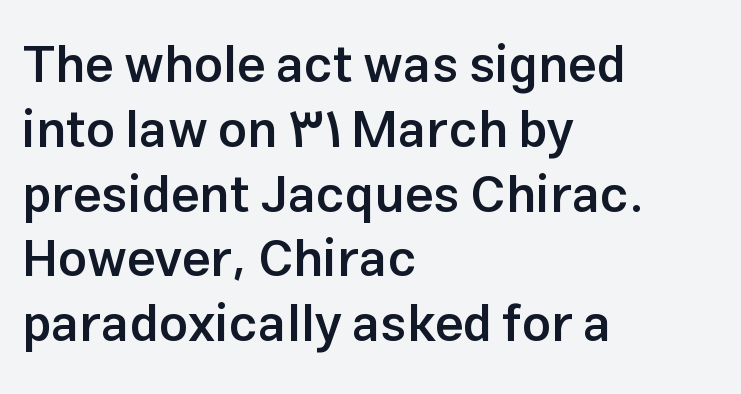
Q: Is the text bold? A: Semi-bold.
Q: Is the text italic (slanted)? A: No, it is upright.
Q: Is the typeface a serif or a sans-serif typeface? A: Sans-serif.
Q: Is the text underlined? A: No.
Q: How is the paragraph aligned? A: Left-aligned.
Q: Is the spacing between letters normal or unusually wide? A: Normal.
Q: Is the spacing between lines tight, normal or loose? A: Normal.
Q: Width (condensed, normal, or wide)? A: Normal.
Q: Stroke contrast? A: Low.
Q: x-height? A: Medium.
Q: Monospaced? A: No.
